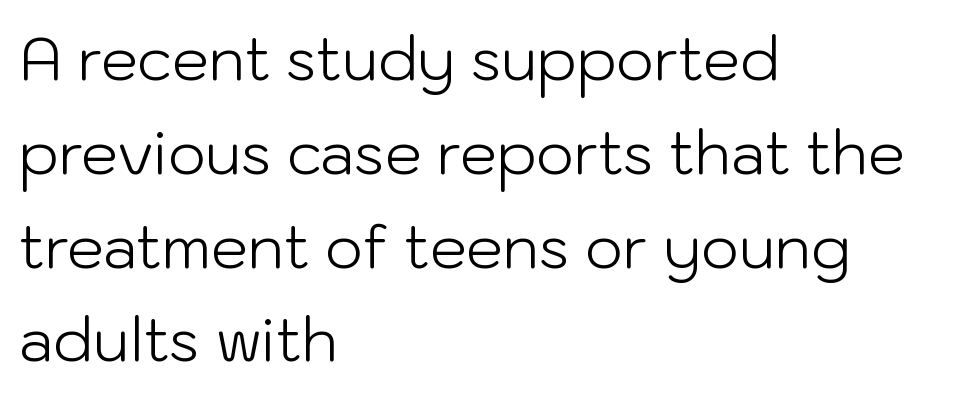
Nothing sits at the stroke ends, so this counts as sans-serif. Short note: letters normally spaced. Posture: vertical. No chunkiness to these letters — they're not bold. The compositor pushed each line to the left boundary.
